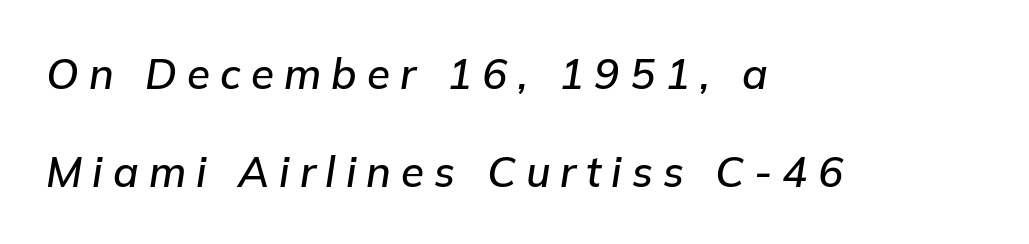
Q: Is the text italic (slanted)? A: Yes, it leans right by about 9 degrees.
Q: Is the text underlined? A: No.
Q: How is the paragraph aligned? A: Left-aligned.
Q: Is the spacing between letters normal or unusually wide? A: Unusually wide.
Q: Is the spacing between lines tight, normal or loose? A: Loose.
Q: Width (condensed, normal, or wide)? A: Normal.
Q: Stroke contrast? A: Low.
Q: x-height? A: Medium.
Q: Monospaced? A: No.
